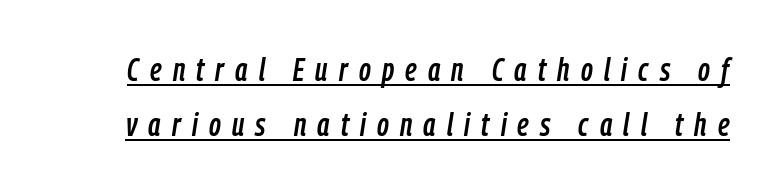
Is the letter spacing exaggerated? Yes — the characters are pushed far apart. Every character sits at an angle, as italics do. Character widths vary here, with narrow letters taking less room than wide ones. A rule runs beneath these lines of type.
